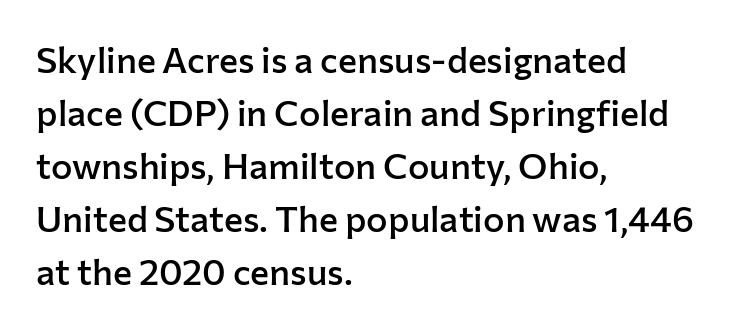
The image shows 36 px semibold sans-serif type, upright; set left-aligned, normal line spacing (1.47x), normal letter spacing, not underlined; low stroke contrast and a medium x-height.
